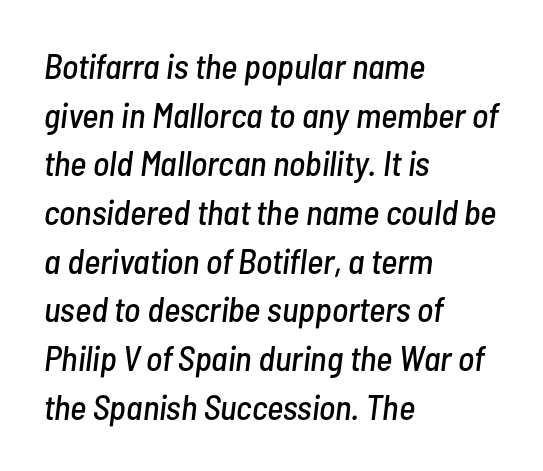
The image shows 35 px condensed type, italic (leaning right); set left-aligned, normal line spacing (1.39x), normal letter spacing, not underlined; low stroke contrast and a medium x-height.
